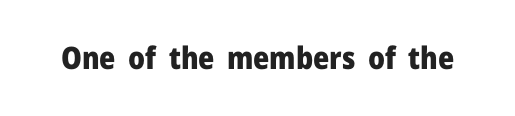
Q: Is the text bold? A: Yes.
Q: Is the text italic (slanted)? A: No, it is upright.
Q: Is the typeface a serif or a sans-serif typeface? A: Sans-serif.
Q: Is the text underlined? A: No.
Q: Is the spacing between letters normal or unusually wide? A: Normal.
Q: Width (condensed, normal, or wide)? A: Normal.
Q: Stroke contrast? A: Low.
Q: x-height? A: Medium.
Q: Monospaced? A: No.
